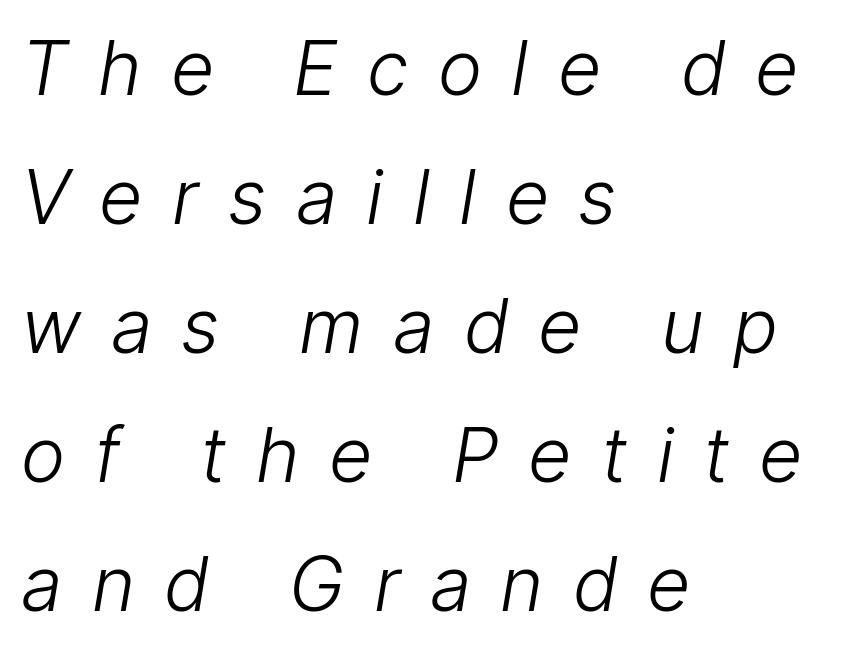
Just letters on the line, the space beneath them empty. The tracking jumps out immediately: characters are airy and widely separated. The setting favours the left margin, as ordinary paragraphs usually do. No chunkiness to these letters — they're not bold.
